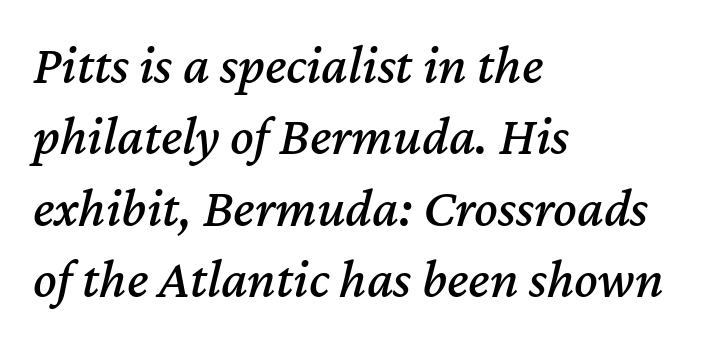
{"italic": "yes", "lean": "right", "slant_degrees": 12, "width": "normal", "stroke_contrast": "medium", "x_height": "medium", "monospaced": "no", "underline": "no", "align": "left", "line_spacing": "normal", "line_spacing_ratio": 1.3, "letter_spacing": "normal", "letter_spacing_em": 0.0, "glyph_px": 55}
